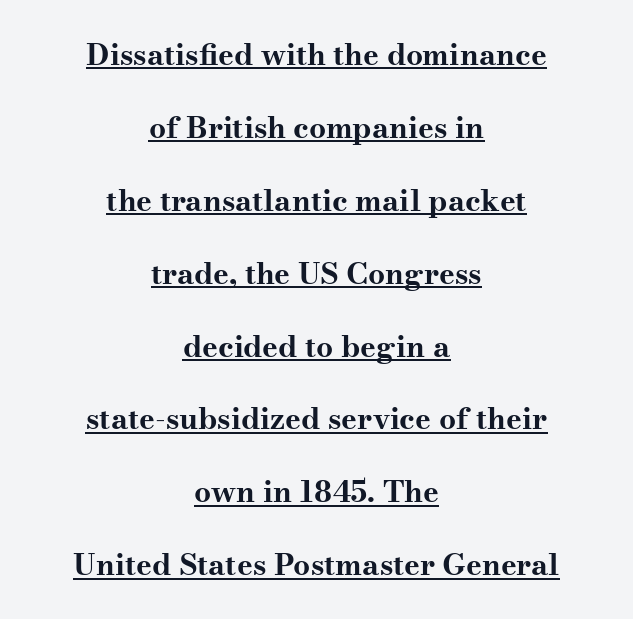
Typographic density is high because the face is bold. In CSS terms this would be text-align: center. In terms of leading, this rendering errs on the spacious side. The horizontal fit of the characters is conventional and even.
